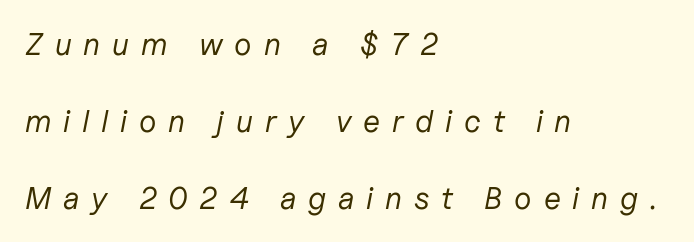
You could only call the tracking loose — the letters float apart. Do the characters align in a grid? No, the font is proportional. Vertical spacing — loose. Clear beneath every line of the passage.
